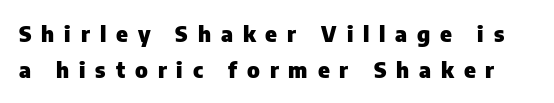
The image shows 22 px bold type, upright; set normal line spacing (1.64x), unusually wide letter spacing (+0.45 em), not underlined.
